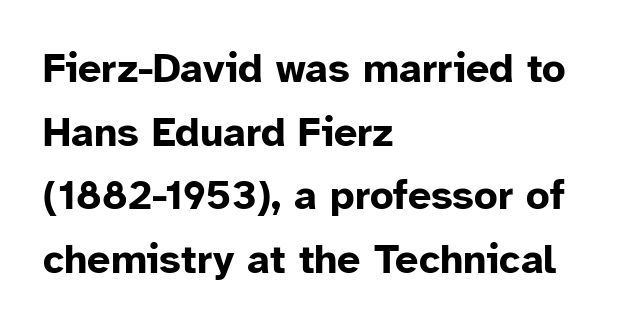
Q: Is the text bold? A: Yes.
Q: Is the text italic (slanted)? A: No, it is upright.
Q: Is the typeface a serif or a sans-serif typeface? A: Sans-serif.
Q: Is the text underlined? A: No.
Q: How is the paragraph aligned? A: Left-aligned.
Q: Is the spacing between letters normal or unusually wide? A: Normal.
Q: Is the spacing between lines tight, normal or loose? A: Normal.
Q: Width (condensed, normal, or wide)? A: Normal.
Q: Stroke contrast? A: Low.
Q: x-height? A: Medium.
Q: Monospaced? A: No.
